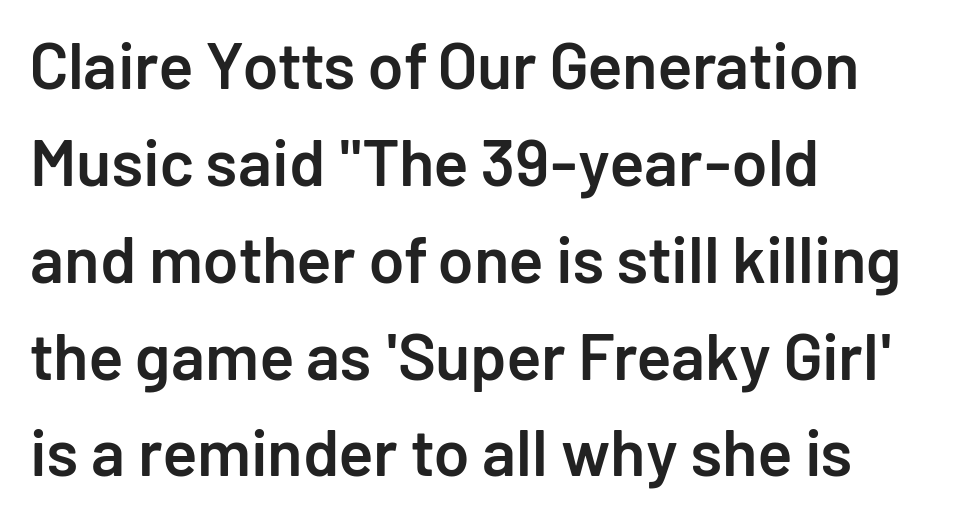
Alignment: flush left. Upright lettering throughout. Varying glyph widths throughout — classic text-font behaviour. Only glyphs here, with clear space below each row. The type family on display is of the sans-serif kind. In terms of weight, the rendering is demibold, just under bold.
